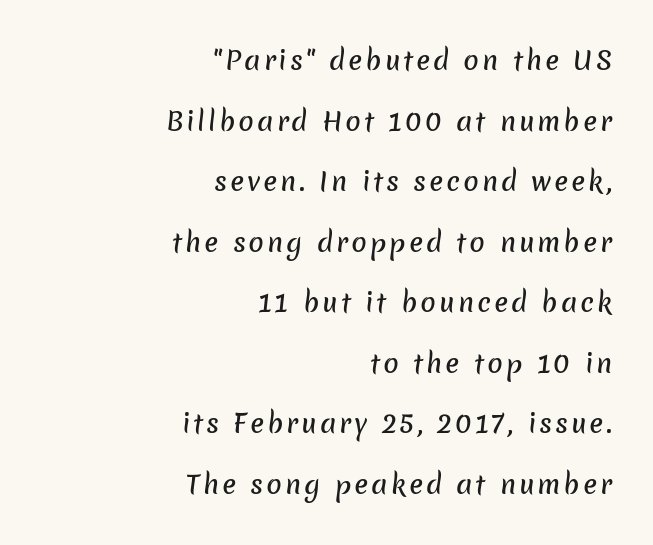
The image shows 26 px text type; set right-aligned, loose line spacing (2.33x), not underlined.
